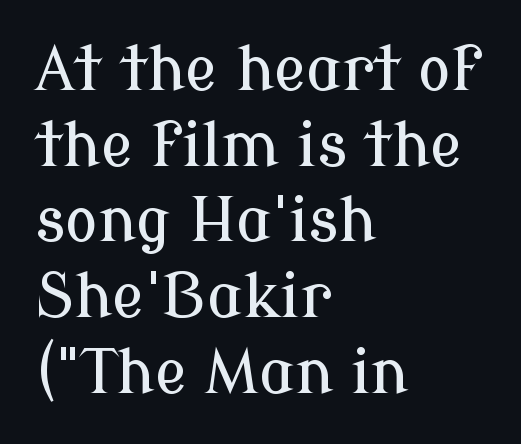
One-word summary of the alignment: left. Varying glyph widths throughout — classic text-font behaviour. This rendering employs a face with finishing strokes, i.e., a serif. The baseline area is clear.
